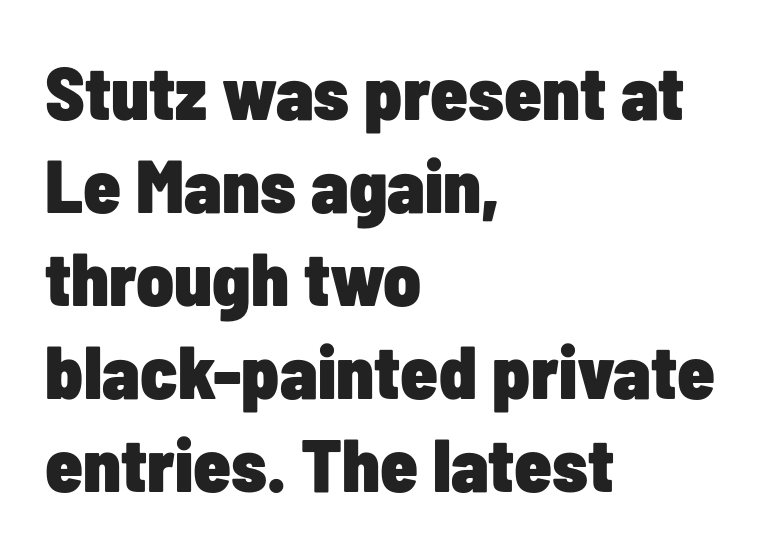
Q: Is the text bold? A: Yes.
Q: Is the text italic (slanted)? A: No, it is upright.
Q: Is the typeface a serif or a sans-serif typeface? A: Sans-serif.
Q: Is the text underlined? A: No.
Q: How is the paragraph aligned? A: Left-aligned.
Q: Is the spacing between letters normal or unusually wide? A: Normal.
Q: Width (condensed, normal, or wide)? A: Condensed.
Q: Stroke contrast? A: Low.
Q: x-height? A: Medium.
Q: Monospaced? A: No.
